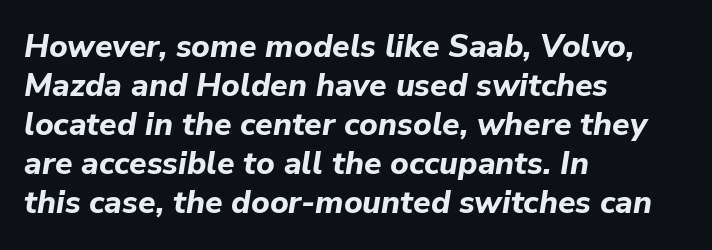
Every character sits at an angle, as italics do. Observe the ordinary spacing: letters are neighbours, not strangers. The typesetting leans heavy: a genuine bold. The paragraph has a hard left edge and a soft right edge. Only glyphs here, with clear space below each row. A typesetter would call this proportional, since set widths differ per character.
